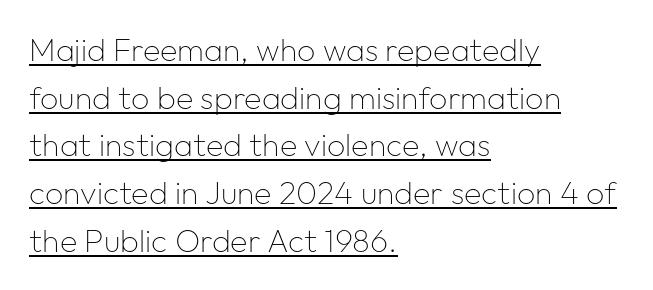
This sample is left-justified, so line endings fall wherever the words run out. This is roman type, the default non-slanted kind. The vertical gap from one line to the next is medium. The typeface has the unassuming heft of standard copy or less. Nope, no serifs anywhere on these letters.
